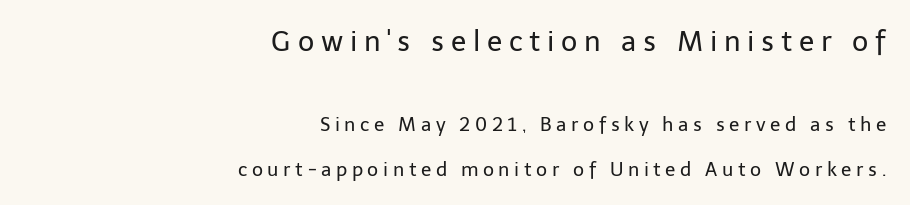
Q: Is the text bold? A: No.
Q: Is the text italic (slanted)? A: No, it is upright.
Q: Is the typeface a serif or a sans-serif typeface? A: Sans-serif.
Q: Is the text underlined? A: No.
Q: How is the paragraph aligned? A: Right-aligned.
Q: Is the spacing between letters normal or unusually wide? A: Unusually wide.
Q: Is the spacing between lines tight, normal or loose? A: Loose.
Q: Which block of text is set in a larger size, the first (top) or the second (bottom)? A: The first (top) one.
Q: Width (condensed, normal, or wide)? A: Normal.
Q: Stroke contrast? A: Low.
Q: x-height? A: Medium.
Q: Monospaced? A: No.
